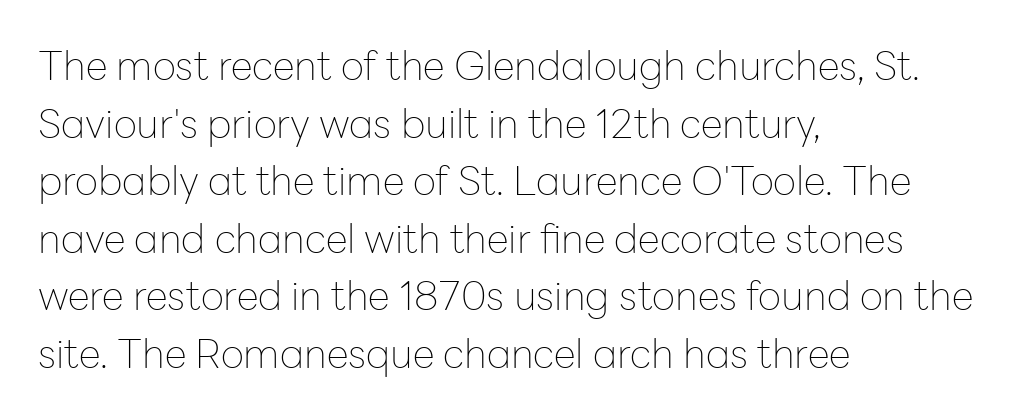
Q: Is the text bold? A: No.
Q: Is the text italic (slanted)? A: No, it is upright.
Q: Is the typeface a serif or a sans-serif typeface? A: Sans-serif.
Q: Is the text underlined? A: No.
Q: How is the paragraph aligned? A: Left-aligned.
Q: Is the spacing between letters normal or unusually wide? A: Normal.
Q: Is the spacing between lines tight, normal or loose? A: Normal.
Q: Width (condensed, normal, or wide)? A: Normal.
Q: Stroke contrast? A: Low.
Q: x-height? A: Medium.
Q: Monospaced? A: No.
